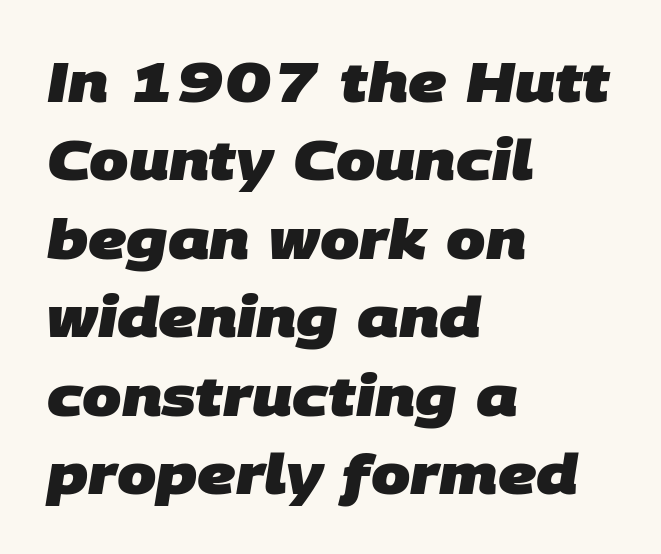
Q: Is the text bold? A: Yes.
Q: Is the typeface a serif or a sans-serif typeface? A: Sans-serif.
Q: Is the text underlined? A: No.
Q: How is the paragraph aligned? A: Left-aligned.
Q: Is the spacing between letters normal or unusually wide? A: Normal.
Q: Is the spacing between lines tight, normal or loose? A: Normal.
Q: Width (condensed, normal, or wide)? A: Normal.
Q: Stroke contrast? A: Low.
Q: x-height? A: Large.
Q: Monospaced? A: No.
